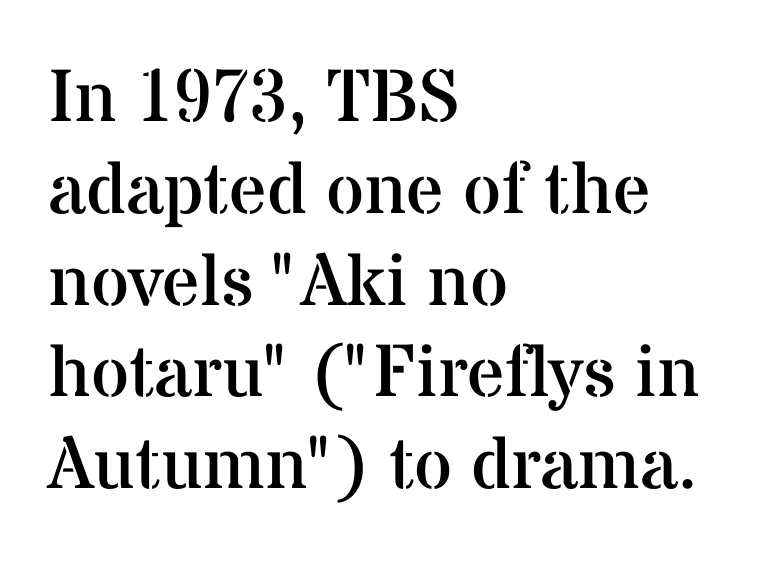
{"serif": "yes", "italic": "no", "bold": "no", "weight": "regular", "width": "normal", "stroke_contrast": "medium", "x_height": "medium", "monospaced": "no", "underline": "no", "align": "left", "line_spacing_ratio": 1.24, "letter_spacing": "normal", "letter_spacing_em": 0.0, "glyph_px": 74}
